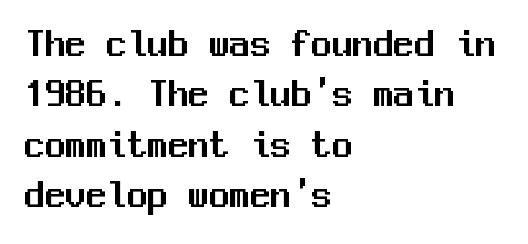
The image shows 41 px sans-serif type, upright, monospaced; set left-aligned, line spacing 1.23x, normal letter spacing, not underlined; medium stroke contrast and a medium x-height.
